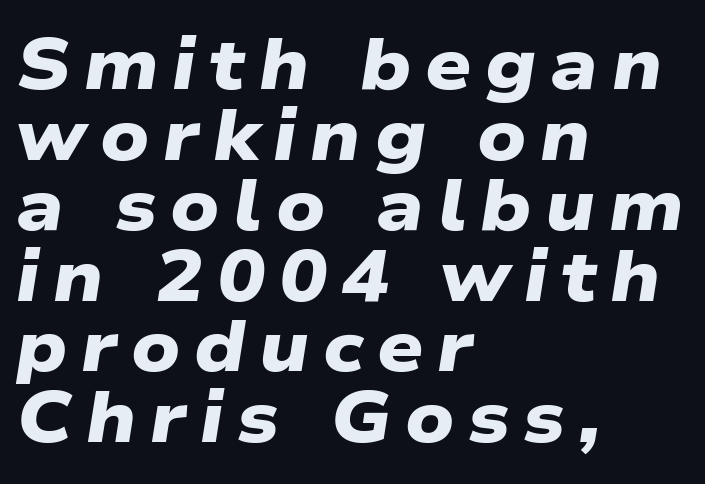
This sample has the flowing, uneven cadence of proportional lettering. Notice how thick the strokes are: this is what a full bold looks like. Check where the strokes stop: nothing finishes them off — pure sans. Reading down the block, your eye returns to a fixed left position each line.
